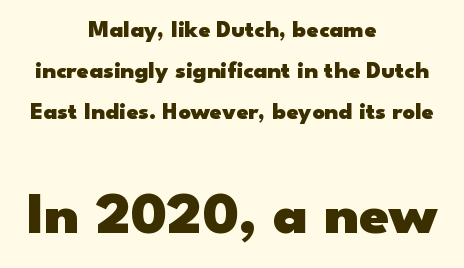
Q: Is the text bold? A: Yes.
Q: Is the text italic (slanted)? A: No, it is upright.
Q: Is the typeface a serif or a sans-serif typeface? A: Sans-serif.
Q: Is the text underlined? A: No.
Q: How is the paragraph aligned? A: Centered.
Q: Is the spacing between letters normal or unusually wide? A: Normal.
Q: Which block of text is set in a larger size, the first (top) or the second (bottom)? A: The second (bottom) one.
Q: Width (condensed, normal, or wide)? A: Wide.
Q: Stroke contrast? A: Low.
Q: x-height? A: Small.
Q: Monospaced? A: No.
